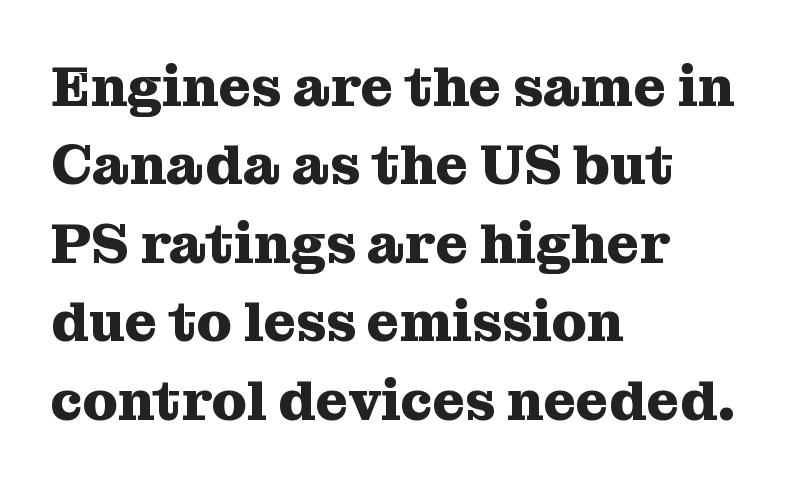
Q: Is the text bold? A: Yes.
Q: Is the text italic (slanted)? A: No, it is upright.
Q: Is the typeface a serif or a sans-serif typeface? A: Serif.
Q: Is the text underlined? A: No.
Q: How is the paragraph aligned? A: Left-aligned.
Q: Is the spacing between letters normal or unusually wide? A: Normal.
Q: Is the spacing between lines tight, normal or loose? A: Normal.
Q: Width (condensed, normal, or wide)? A: Normal.
Q: Stroke contrast? A: Medium.
Q: x-height? A: Medium.
Q: Monospaced? A: No.
